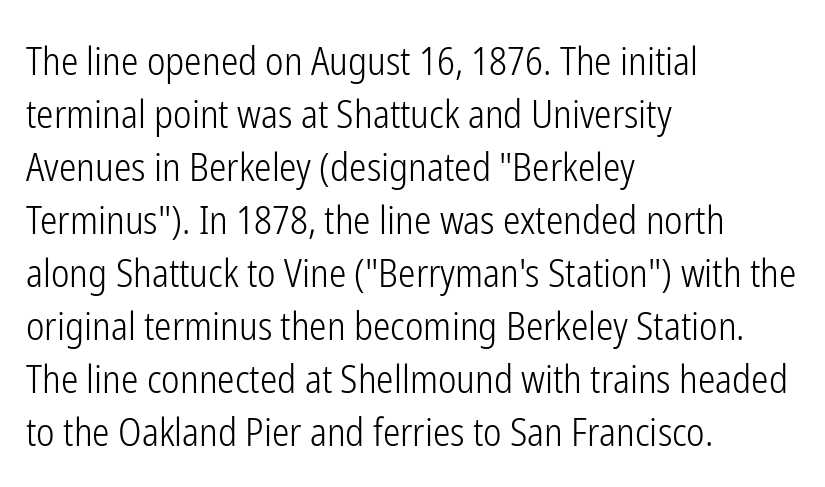
A student would call this left alignment; a typographer would say flush left, rag right. This sample has the flowing, uneven cadence of proportional lettering. A bare baseline throughout the passage. Italic: no, the glyphs are upright roman. Spacing between characters is what you'd get straight out of the box. A typesetter would call this leading conventional body-copy spacing.
